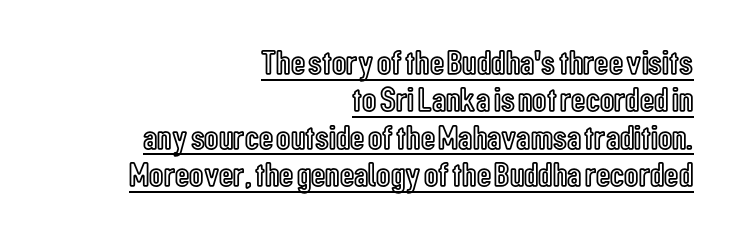
Q: Is the text italic (slanted)? A: No, it is upright.
Q: Is the text underlined? A: Yes.
Q: How is the paragraph aligned? A: Right-aligned.
Q: Is the spacing between letters normal or unusually wide? A: Normal.
Q: Is the spacing between lines tight, normal or loose? A: Tight.
Q: Width (condensed, normal, or wide)? A: Condensed.
Q: x-height? A: Medium.
Q: Monospaced? A: No.
